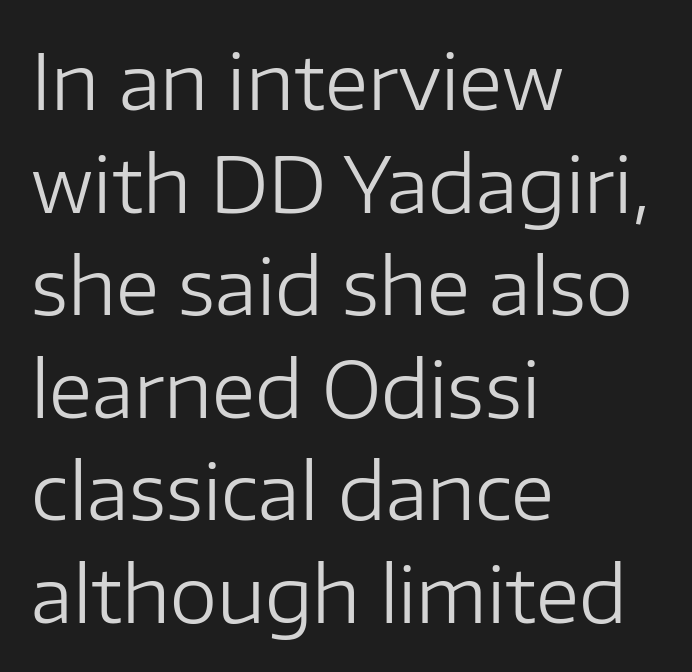
The image shows 76 px regular-weight sans-serif type, upright; set left-aligned, normal line spacing (1.35x), normal letter spacing, not underlined; low stroke contrast and a medium x-height.
